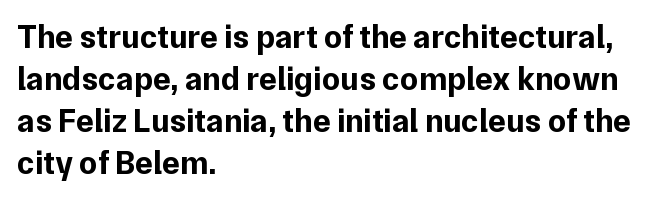
The glyphs have the mass of a bold cut. The font family rendered here belongs to the sans-serif group. Characters follow at the spacing the type designer built in. The lines are quadded left. The passage shown is not underscored anywhere.
